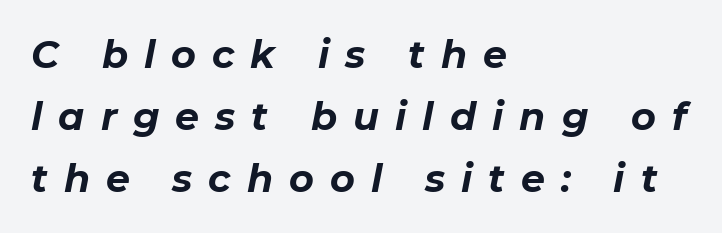
Layout note: lines flush left. Normally led — the rows are evenly, conventionally spaced. Characters are canted at an angle relative to the baseline's perpendicular. Descender tails drop into unmarked territory.
